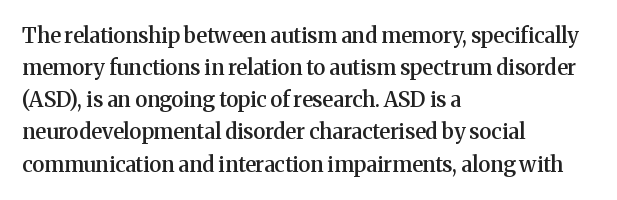
{"italic": "no", "bold": "semi", "underline": "no", "align": "left", "line_spacing": "normal", "line_spacing_ratio": 1.53, "letter_spacing": "normal", "letter_spacing_em": 0.0, "glyph_px": 21}
